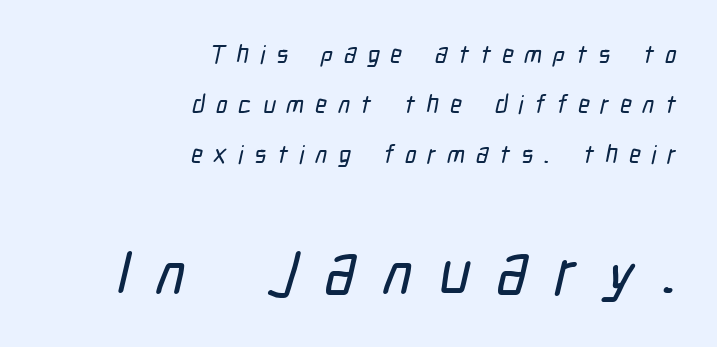
There is plenty of visible air inserted between adjacent glyphs. This sample trades compactness for vertical openness between lines. Note the varied advance widths — an 'i' is clearly narrower than an 'm'. Check the space under the baseline: it is left empty.
